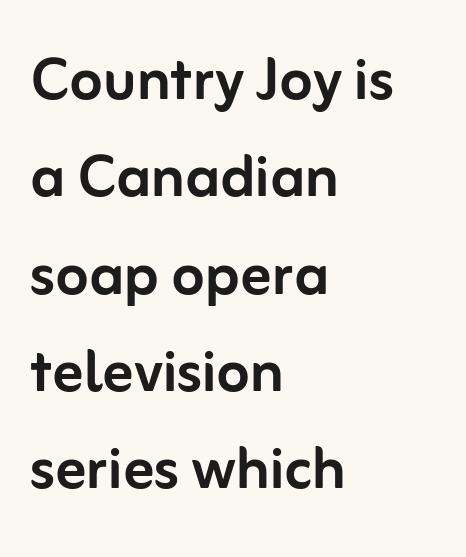
Q: Is the text italic (slanted)? A: No, it is upright.
Q: Is the typeface a serif or a sans-serif typeface? A: Sans-serif.
Q: Is the text underlined? A: No.
Q: How is the paragraph aligned? A: Left-aligned.
Q: Is the spacing between letters normal or unusually wide? A: Normal.
Q: Is the spacing between lines tight, normal or loose? A: Normal.
Q: Width (condensed, normal, or wide)? A: Normal.
Q: Stroke contrast? A: Low.
Q: x-height? A: Medium.
Q: Monospaced? A: No.
